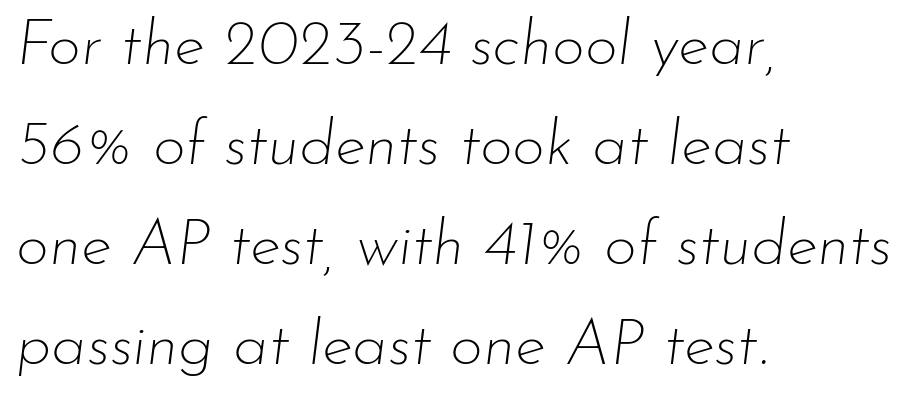
The image shows 64 px thin type, italic (leaning right); set left-aligned, normal line spacing (1.56x), normal letter spacing, not underlined; low stroke contrast and a small x-height.
